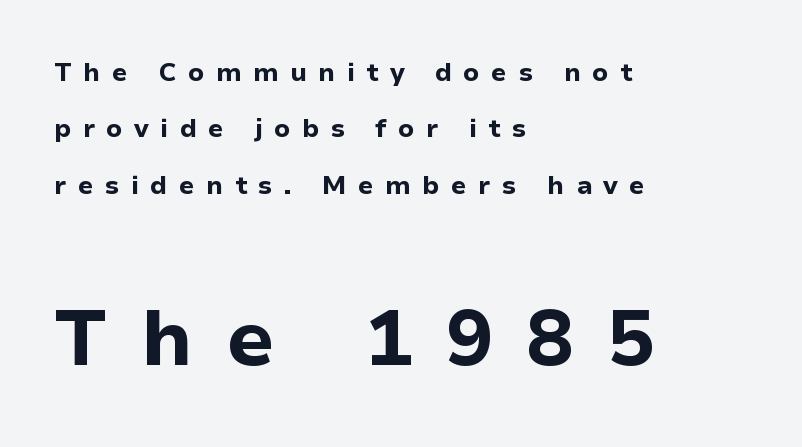
Q: Is the text bold? A: Yes.
Q: Is the text italic (slanted)? A: No, it is upright.
Q: Is the typeface a serif or a sans-serif typeface? A: Sans-serif.
Q: Is the text underlined? A: No.
Q: How is the paragraph aligned? A: Left-aligned.
Q: Is the spacing between letters normal or unusually wide? A: Unusually wide.
Q: Is the spacing between lines tight, normal or loose? A: Loose.
Q: Which block of text is set in a larger size, the first (top) or the second (bottom)? A: The second (bottom) one.
Q: Width (condensed, normal, or wide)? A: Normal.
Q: Stroke contrast? A: Low.
Q: x-height? A: Medium.
Q: Monospaced? A: No.
